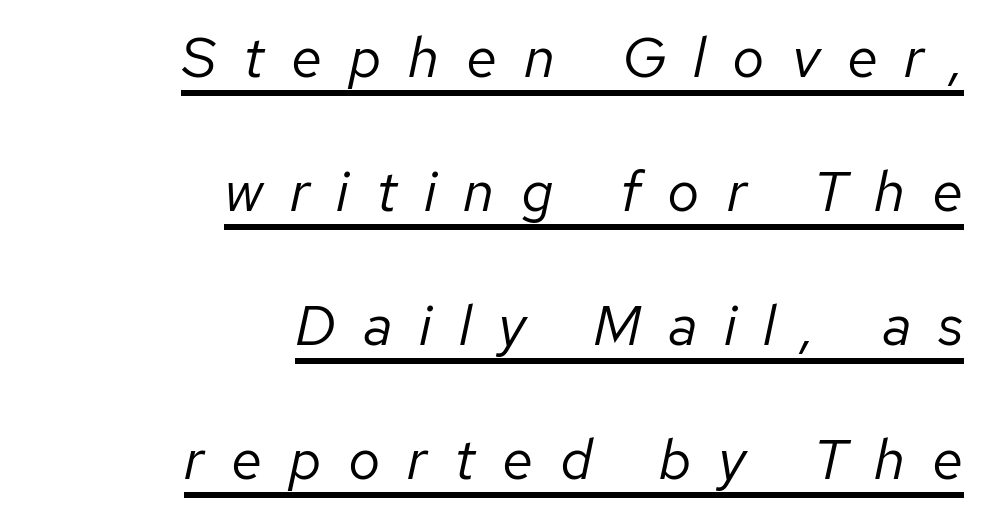
The image shows 57 px regular-weight type, italic (leaning right); set right-aligned, loose line spacing (2.35x), unusually wide letter spacing (+0.47 em), underlined; low stroke contrast and a medium x-height.
